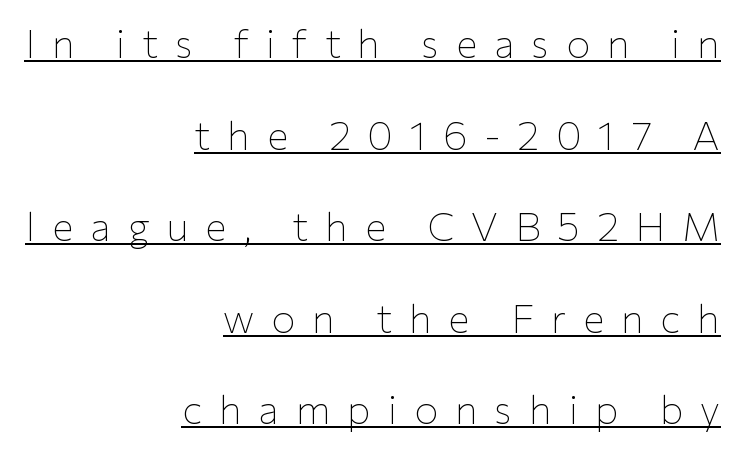
{"serif": "no", "italic": "no", "bold": "no", "weight": "thin", "width": "normal", "stroke_contrast": "low", "x_height": "medium", "monospaced": "no", "underline": "yes", "align": "right", "line_spacing": "loose", "line_spacing_ratio": 2.29, "letter_spacing": "wide", "letter_spacing_em": 0.42, "glyph_px": 40}
